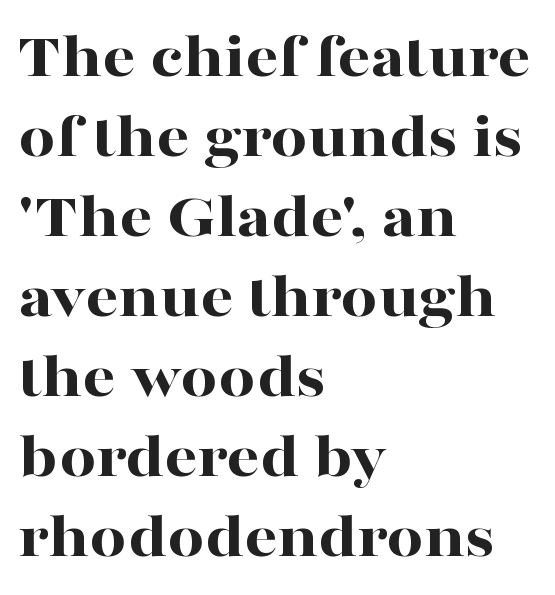
{"serif": "yes", "italic": "no", "bold": "yes", "weight": "bold", "width": "wide", "stroke_contrast": "high", "x_height": "medium", "monospaced": "no", "underline": "no", "align": "left", "line_spacing_ratio": 1.23, "letter_spacing": "normal", "letter_spacing_em": 0.0, "glyph_px": 65}
